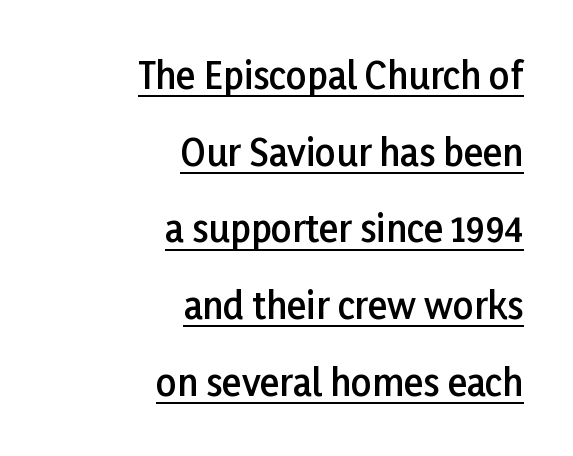
The image shows 36 px semibold sans-serif type, upright; set right-aligned, loose line spacing (2.13x), normal letter spacing, underlined; low stroke contrast and a medium x-height.
